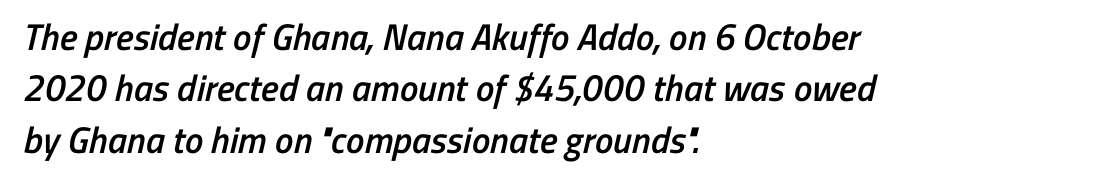
Q: Is the text bold? A: Semi-bold.
Q: Is the typeface a serif or a sans-serif typeface? A: Sans-serif.
Q: Is the text underlined? A: No.
Q: How is the paragraph aligned? A: Left-aligned.
Q: Is the spacing between letters normal or unusually wide? A: Normal.
Q: Is the spacing between lines tight, normal or loose? A: Normal.
Q: Width (condensed, normal, or wide)? A: Condensed.
Q: Stroke contrast? A: Low.
Q: x-height? A: Medium.
Q: Monospaced? A: No.
